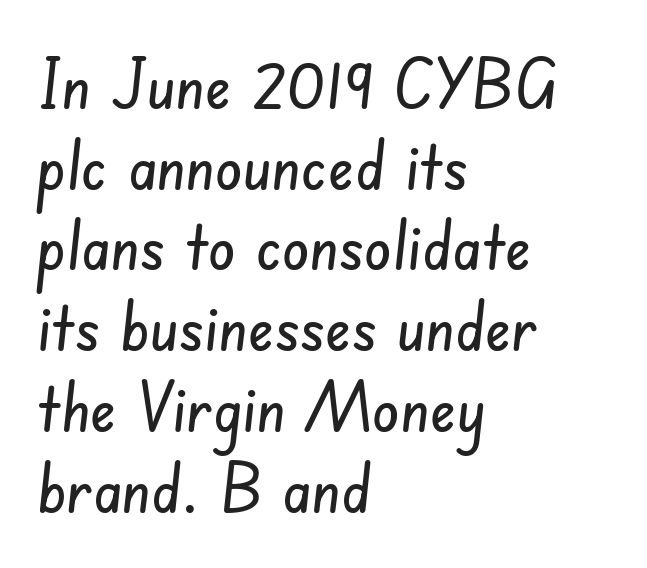
Q: Is the typeface a serif or a sans-serif typeface? A: Sans-serif.
Q: Is the text underlined? A: No.
Q: How is the paragraph aligned? A: Left-aligned.
Q: Is the spacing between letters normal or unusually wide? A: Normal.
Q: Width (condensed, normal, or wide)? A: Condensed.
Q: Stroke contrast? A: Low.
Q: x-height? A: Small.
Q: Monospaced? A: No.
